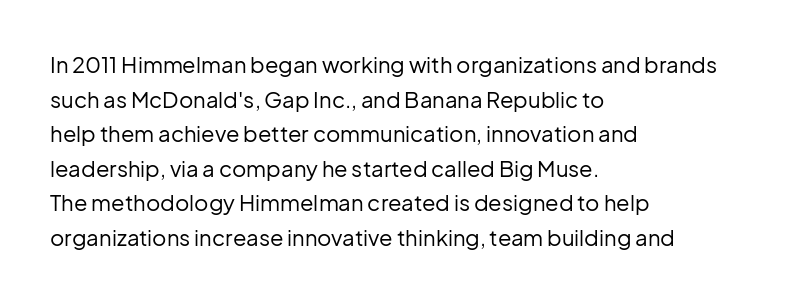
The image shows 22 px text type, upright; set left-aligned, normal line spacing (1.57x), normal letter spacing, not underlined.
